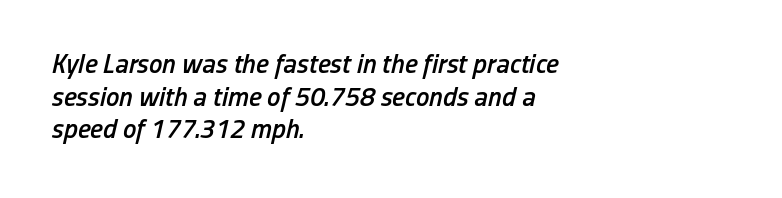
Notice how the stems are inclined rather than vertical — that's the hallmark of italics. In terms of letterspacing, this is plain default setting. This sample is left-justified, so line endings fall wherever the words run out. Letters rest on an invisible, unmarked baseline.
